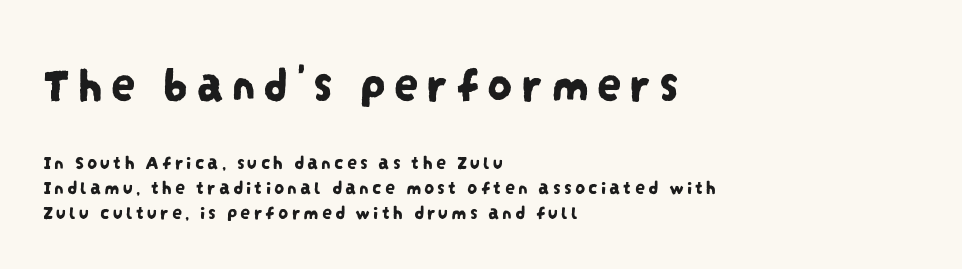
The image shows 50 px condensed sans-serif type; set left-aligned, normal line spacing (1.25x), not underlined; the first (top) block is 2.5x larger; low stroke contrast and a large x-height.
